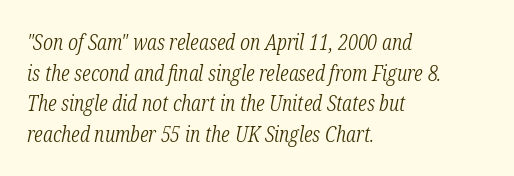
The image shows 21 px text type, italic (leaning right); set left-aligned, normal line spacing (1.46x), normal letter spacing, not underlined.
